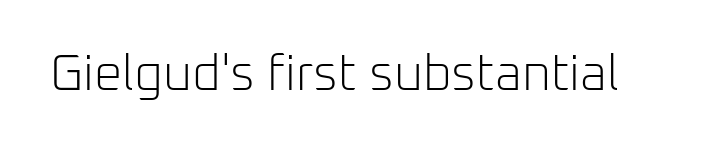
{"serif": "no", "italic": "no", "bold": "no", "weight": "light", "width": "normal", "stroke_contrast": "low", "x_height": "medium", "monospaced": "no", "underline": "no", "letter_spacing": "normal", "letter_spacing_em": 0.0, "glyph_px": 50}
